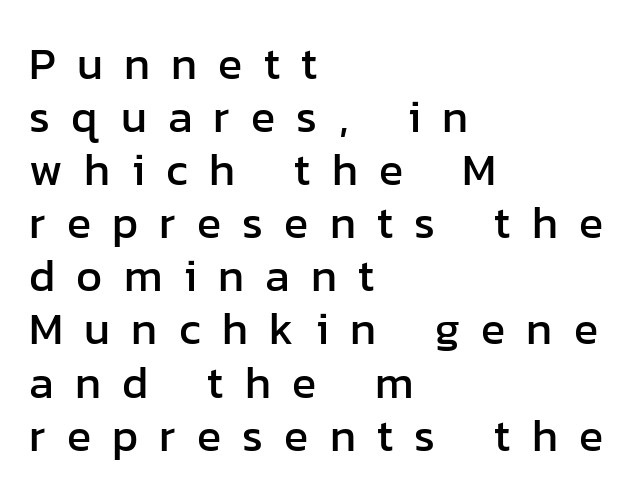
Substantial extra tracking has been applied to these lines. Proportional: the letters do not fall into vertical columns. Descenders hang freely into open space. Posture: vertical. The type family on display is of the sans-serif kind.
